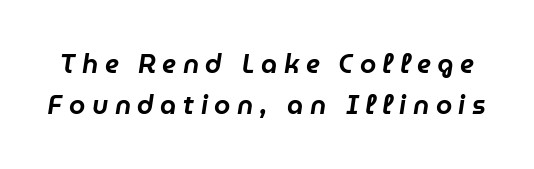
The image shows 26 px text type, italic (leaning right); set normal line spacing (1.56x), unusually wide letter spacing (+0.25 em), not underlined.
